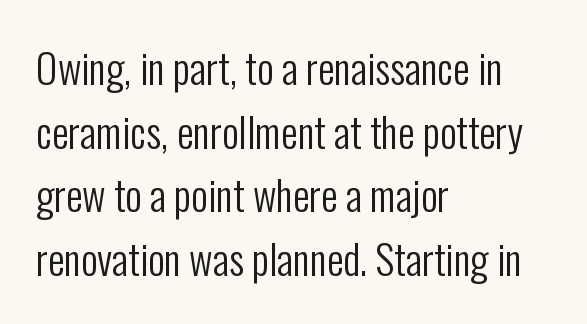
A roman cut, with each character standing at attention. The letters advance in unequal steps, a hallmark of proportional type. The face looks like a standard text weight, possibly lighter. Rows of type keep a routine distance in the vertical direction. Observe the ordinary spacing: letters are neighbours, not strangers.
